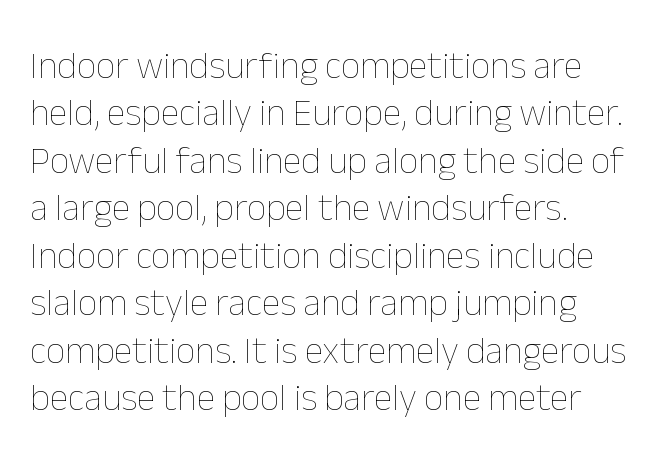
The image shows 38 px thin type, upright; set left-aligned, normal line spacing (1.25x), normal letter spacing, not underlined; low stroke contrast and a medium x-height.
